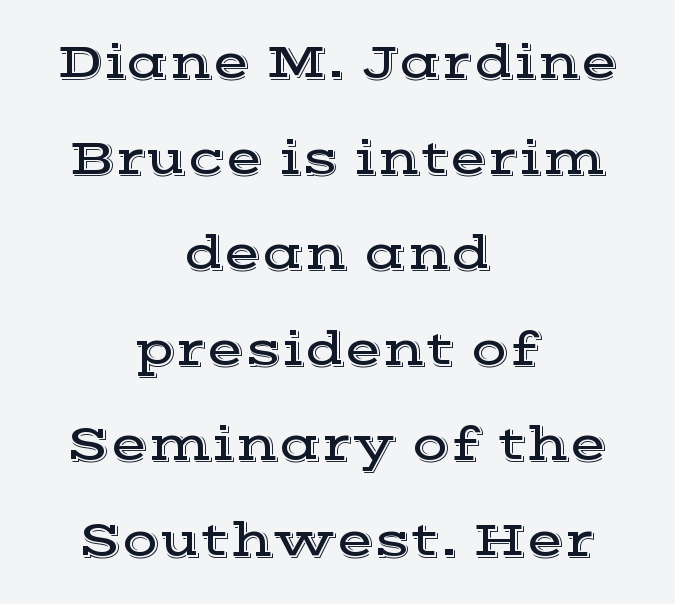
The image shows 49 px wide serif type, upright; set centered, loose line spacing (1.95x), normal letter spacing, not underlined; a medium x-height.
